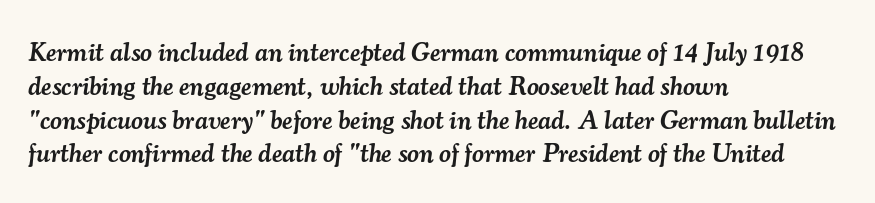
The image shows 26 px text type, italic (leaning right); set left-aligned, normal line spacing (1.3x), normal letter spacing, not underlined.
